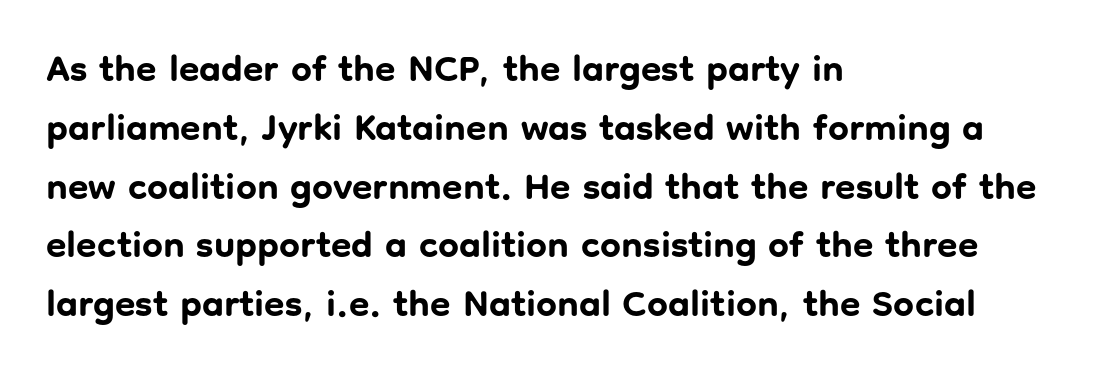
Q: Is the text bold? A: Yes.
Q: Is the text italic (slanted)? A: No, it is upright.
Q: Is the typeface a serif or a sans-serif typeface? A: Sans-serif.
Q: Is the text underlined? A: No.
Q: How is the paragraph aligned? A: Left-aligned.
Q: Is the spacing between letters normal or unusually wide? A: Normal.
Q: Is the spacing between lines tight, normal or loose? A: Normal.
Q: Width (condensed, normal, or wide)? A: Normal.
Q: Stroke contrast? A: Low.
Q: x-height? A: Medium.
Q: Monospaced? A: No.
